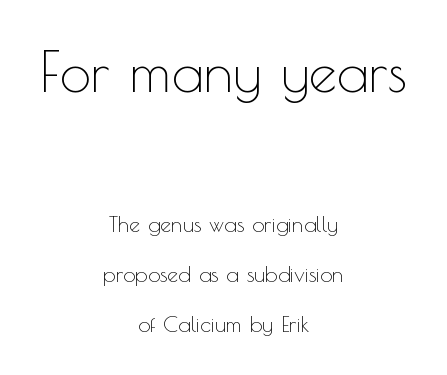
The whitespace from short lines is split evenly between both sides. The passage shown begins with its larger block and ends with its smaller one. Weight: in the light-to-regular range. Examine the stroke ends and you'll find no serifs. Honestly, the letter spacing is just normal — you wouldn't notice it. Each letter keeps its own natural width here, so spacing adapts to shape.
